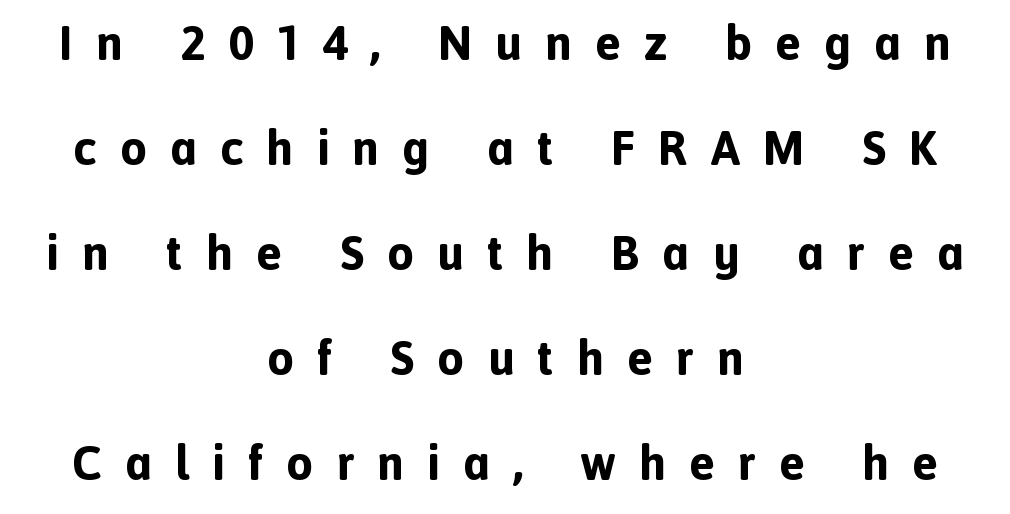
Q: Is the text bold? A: Yes.
Q: Is the text italic (slanted)? A: No, it is upright.
Q: Is the typeface a serif or a sans-serif typeface? A: Sans-serif.
Q: Is the text underlined? A: No.
Q: How is the paragraph aligned? A: Centered.
Q: Is the spacing between letters normal or unusually wide? A: Unusually wide.
Q: Is the spacing between lines tight, normal or loose? A: Loose.
Q: Width (condensed, normal, or wide)? A: Normal.
Q: x-height? A: Medium.
Q: Monospaced? A: No.
